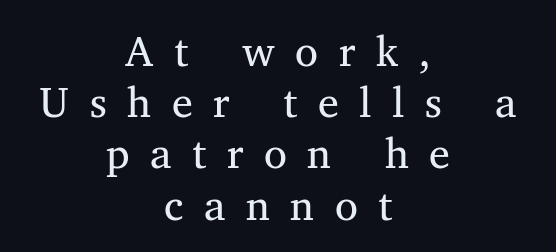
{"serif": "yes", "bold": "no", "weight": "regular", "width": "normal", "stroke_contrast": "medium", "x_height": "medium", "monospaced": "no", "underline": "no", "align": "center", "line_spacing_ratio": 1.22, "letter_spacing": "wide", "letter_spacing_em": 0.49, "glyph_px": 42}
